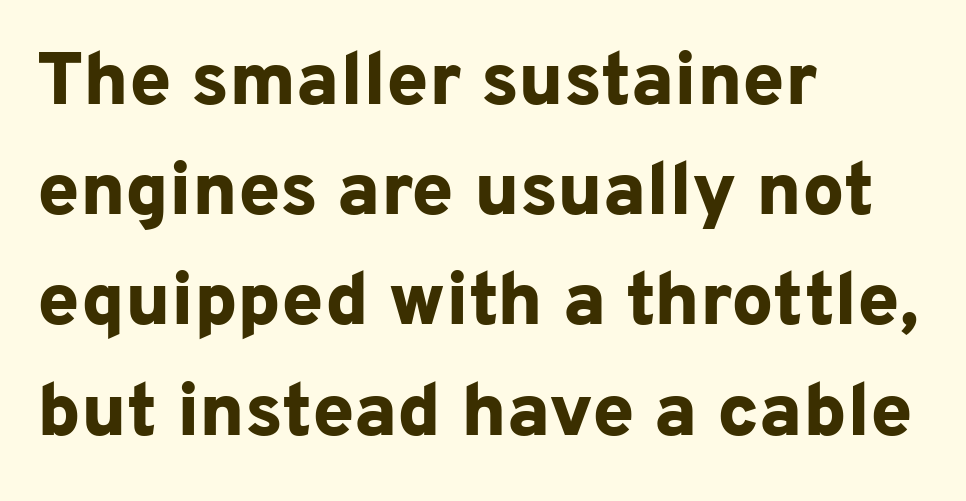
The lettering stays uniformly vertical, giving the passage a roman look. How are the letters spaced? Ordinarily, with no added tracking. Each row of text sits above clean, open space. If you measured baseline to baseline, you'd find a middling distance. Note the varied advance widths — an 'i' is clearly narrower than an 'm'.
